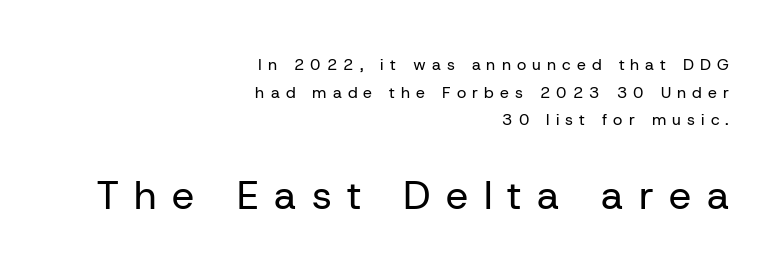
{"serif": "no", "italic": "no", "bold": "no", "weight": "regular", "width": "normal", "stroke_contrast": "low", "x_height": "medium", "monospaced": "no", "underline": "no", "align": "right", "line_spacing_ratio": 1.73, "letter_spacing": "wide", "letter_spacing_em": 0.38, "larger_block": "second", "size_ratio": 2.5, "glyph_px": 40}
